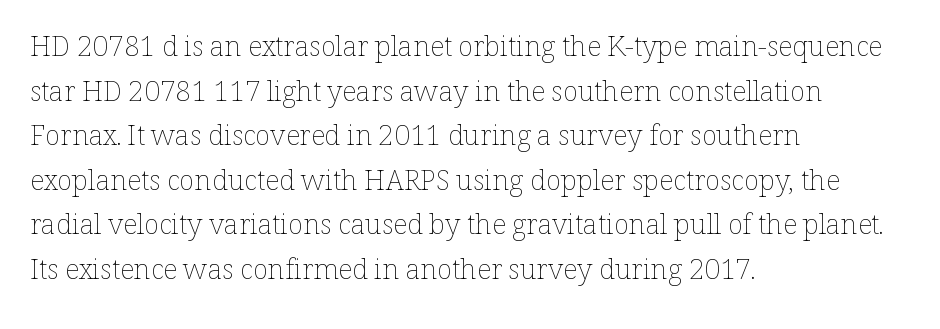
The rag falls on the right side of this text block. A typesetter would call this zero additional tracking. Each new line begins a customary step beneath the previous one. Summary of weight: not heavy and not bold.
